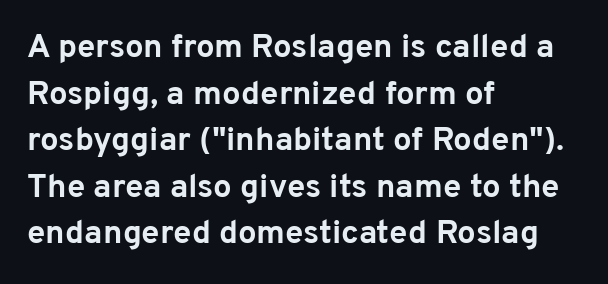
{"serif": "no", "italic": "no", "bold": "yes", "weight": "bold", "width": "normal", "stroke_contrast": "low", "x_height": "medium", "monospaced": "no", "underline": "no", "align": "left", "line_spacing": "normal", "line_spacing_ratio": 1.41, "letter_spacing": "normal", "letter_spacing_em": 0.0, "glyph_px": 33}
